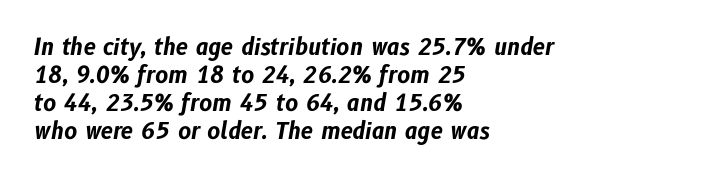
{"italic": "yes", "lean": "right", "slant_degrees": 10, "bold": "yes", "underline": "no", "align": "left", "line_spacing": "normal", "line_spacing_ratio": 1.28, "letter_spacing": "normal", "letter_spacing_em": 0.0, "glyph_px": 22}
